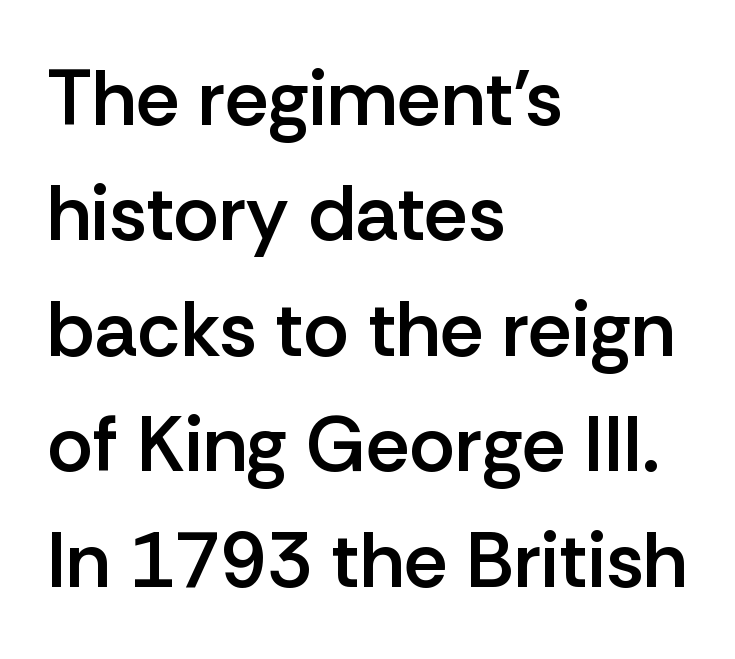
{"serif": "no", "italic": "no", "bold": "semi", "weight": "semibold", "width": "normal", "stroke_contrast": "low", "x_height": "medium", "monospaced": "no", "underline": "no", "align": "left", "line_spacing": "normal", "line_spacing_ratio": 1.48, "letter_spacing": "normal", "letter_spacing_em": 0.0, "glyph_px": 78}
